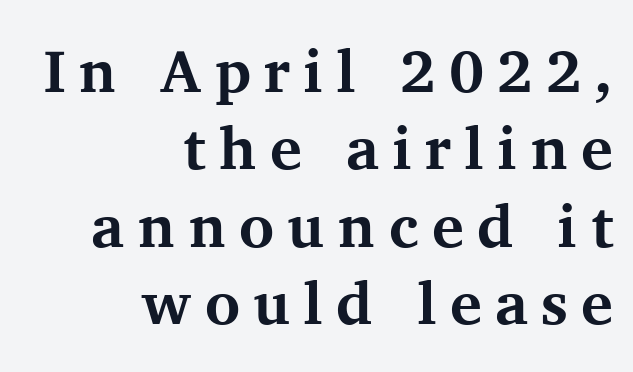
The image shows 60 px bold serif type, upright; set right-aligned, normal line spacing (1.29x), unusually wide letter spacing (+0.22 em), not underlined; medium stroke contrast and a medium x-height.
